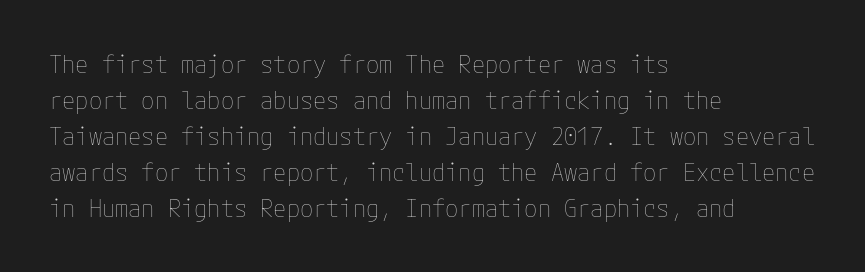
Q: Is the text bold? A: No.
Q: Is the text italic (slanted)? A: No, it is upright.
Q: Is the text underlined? A: No.
Q: How is the paragraph aligned? A: Left-aligned.
Q: Is the spacing between letters normal or unusually wide? A: Normal.
Q: Is the spacing between lines tight, normal or loose? A: Normal.
